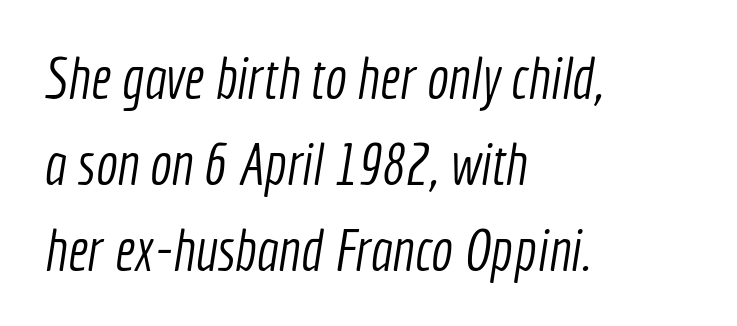
The image shows 58 px light, condensed sans-serif type; set left-aligned, normal line spacing (1.48x), normal letter spacing, not underlined; a medium x-height.
